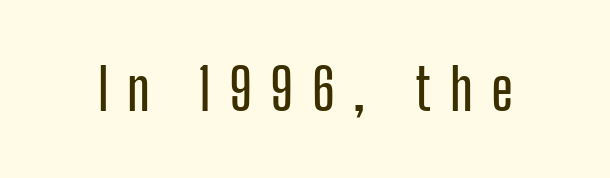
{"serif": "no", "italic": "no", "width": "condensed", "stroke_contrast": "low", "x_height": "medium", "monospaced": "no", "underline": "no", "letter_spacing": "wide", "letter_spacing_em": 0.32, "glyph_px": 57}
